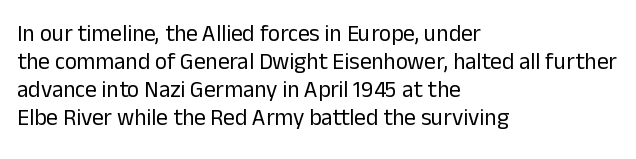
Q: Is the text bold? A: No.
Q: Is the text italic (slanted)? A: No, it is upright.
Q: Is the text underlined? A: No.
Q: How is the paragraph aligned? A: Left-aligned.
Q: Is the spacing between letters normal or unusually wide? A: Normal.
